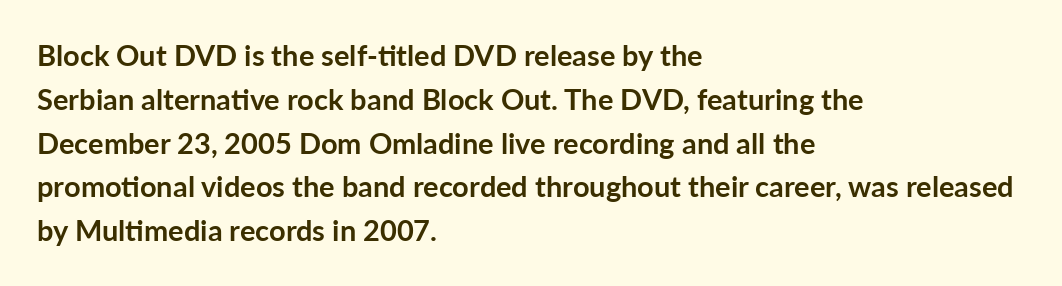
The image shows 29 px semibold sans-serif type, upright; set left-aligned, normal line spacing (1.51x), normal letter spacing, not underlined; low stroke contrast and a medium x-height.
